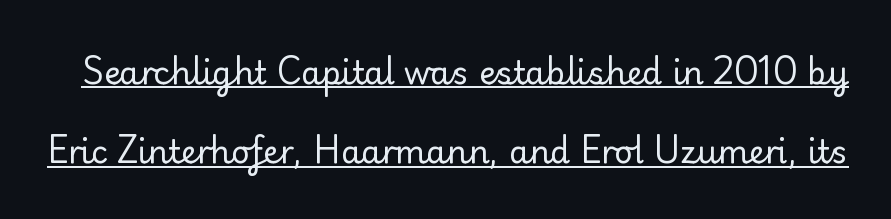
{"serif": "yes", "italic": "no", "bold": "no", "weight": "regular", "width": "normal", "stroke_contrast": "low", "x_height": "small", "monospaced": "no", "underline": "yes", "line_spacing": "loose", "line_spacing_ratio": 2.48, "letter_spacing": "normal", "letter_spacing_em": 0.0, "glyph_px": 32}
